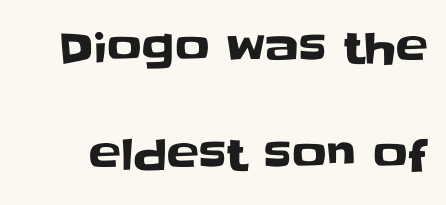
{"serif": "no", "italic": "no", "width": "normal", "stroke_contrast": "low", "x_height": "large", "monospaced": "no", "underline": "no", "line_spacing": "loose", "line_spacing_ratio": 2.5, "letter_spacing": "normal", "letter_spacing_em": 0.0, "glyph_px": 43}
